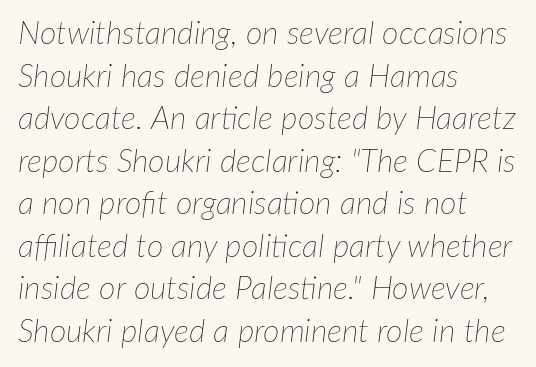
Rendered with sloped, italic letterforms. The rows are spaced the way most documents space them. Do the characters align in a grid? No, the font is proportional. The ragged edge is on the right, which tells us the setting is flush left. Glyph-to-glyph distance matches everyday printed text.
